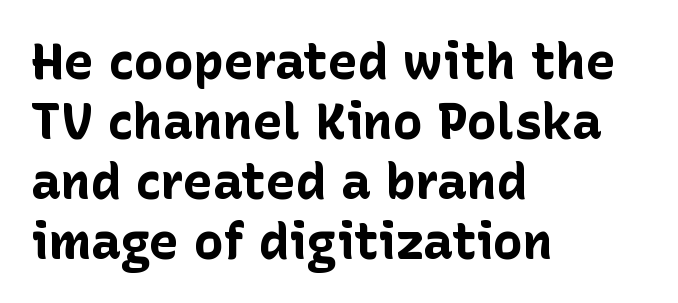
{"serif": "no", "italic": "no", "bold": "yes", "weight": "bold", "width": "normal", "stroke_contrast": "low", "x_height": "medium", "monospaced": "no", "underline": "no", "align": "left", "line_spacing_ratio": 1.2, "letter_spacing": "normal", "letter_spacing_em": 0.0, "glyph_px": 50}
